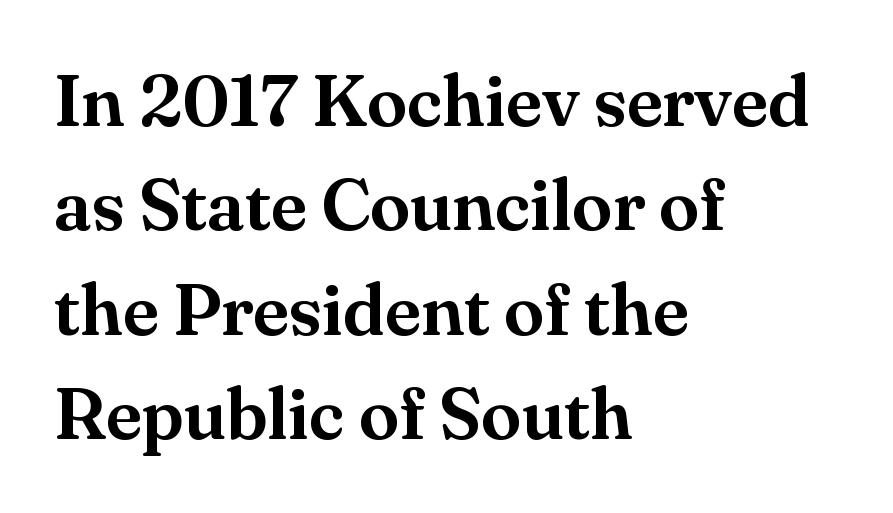
You could not count columns in this text — the font is proportionally spaced. Ascenders rise straight up at ninety degrees. Look at the bottom of the vertical strokes: they flare into serifs here. How are the letters spaced? Ordinarily, with no added tracking. The paragraph shown leans on its left margin. Line spacing here is normal.
